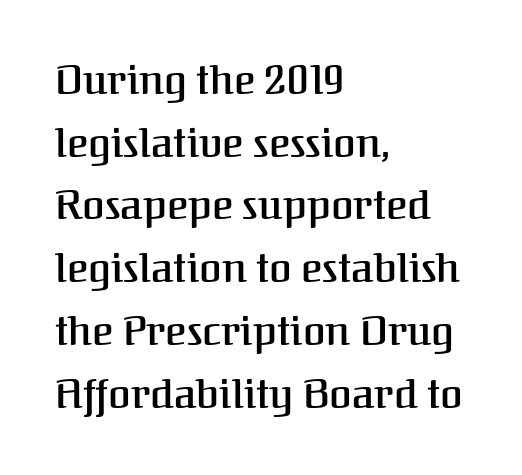
Q: Is the text bold? A: Semi-bold.
Q: Is the text italic (slanted)? A: No, it is upright.
Q: Is the typeface a serif or a sans-serif typeface? A: Serif.
Q: Is the text underlined? A: No.
Q: How is the paragraph aligned? A: Left-aligned.
Q: Is the spacing between letters normal or unusually wide? A: Normal.
Q: Is the spacing between lines tight, normal or loose? A: Normal.
Q: Width (condensed, normal, or wide)? A: Normal.
Q: Stroke contrast? A: Medium.
Q: x-height? A: Medium.
Q: Monospaced? A: No.
